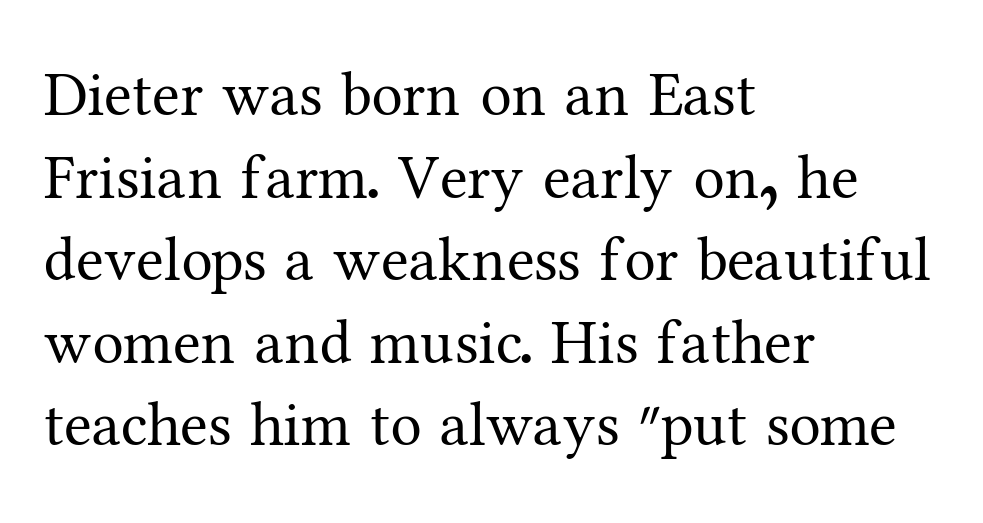
This sample is left-justified, so line endings fall wherever the words run out. Only glyphs here, with clear space below each row. Stroke thickness stays within the range of a standard reading face or lighter. Inter-character spacing is left at the font's built-in metrics.
